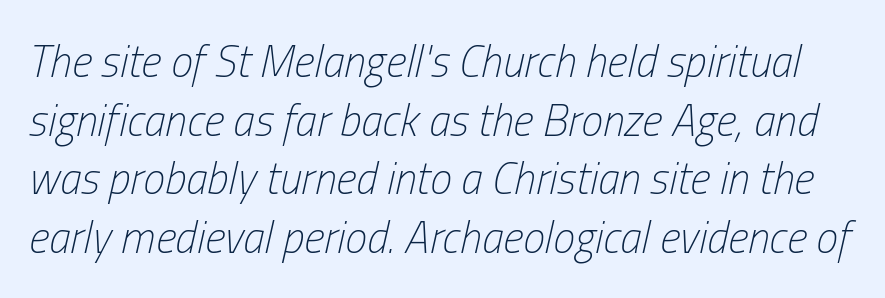
Bold? No — there's no thickening of the strokes. You can tell it's italic because the verticals aren't actually vertical. Character widths vary here, with narrow letters taking less room than wide ones. In terms of letterspacing, this is plain default setting. The lines sit at an ordinary, default distance from one another.
